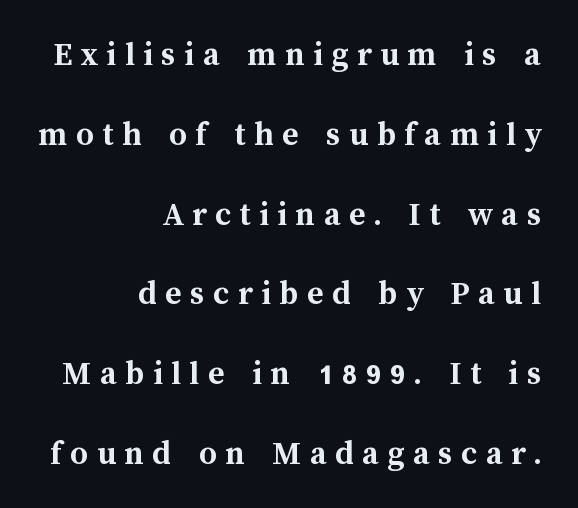
The image shows 35 px semibold type, upright; set right-aligned, loose line spacing (2.28x), unusually wide letter spacing (+0.24 em), not underlined; medium stroke contrast and a medium x-height.
